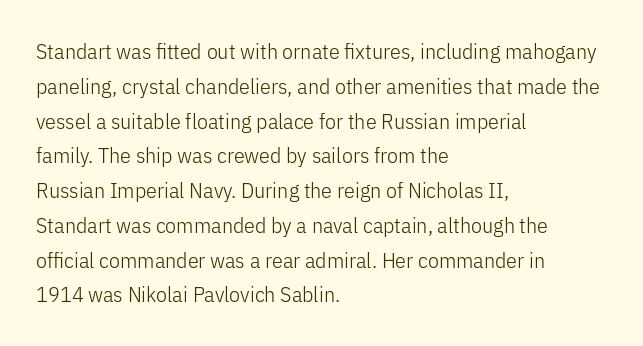
{"italic": "no", "bold": "no", "underline": "no", "align": "left", "line_spacing": "normal", "line_spacing_ratio": 1.58, "letter_spacing": "normal", "letter_spacing_em": 0.0, "glyph_px": 22}
